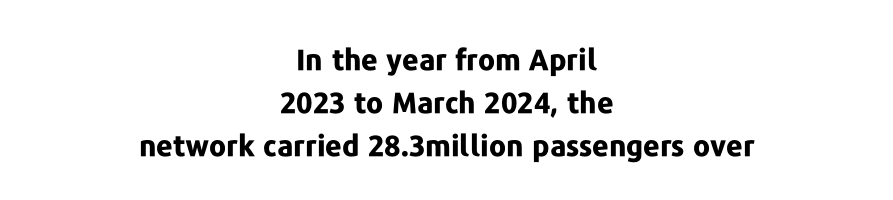
{"serif": "no", "italic": "no", "bold": "yes", "weight": "bold", "width": "normal", "stroke_contrast": "low", "x_height": "medium", "monospaced": "no", "underline": "no", "align": "center", "line_spacing": "normal", "line_spacing_ratio": 1.49, "letter_spacing": "normal", "letter_spacing_em": 0.0, "glyph_px": 29}
